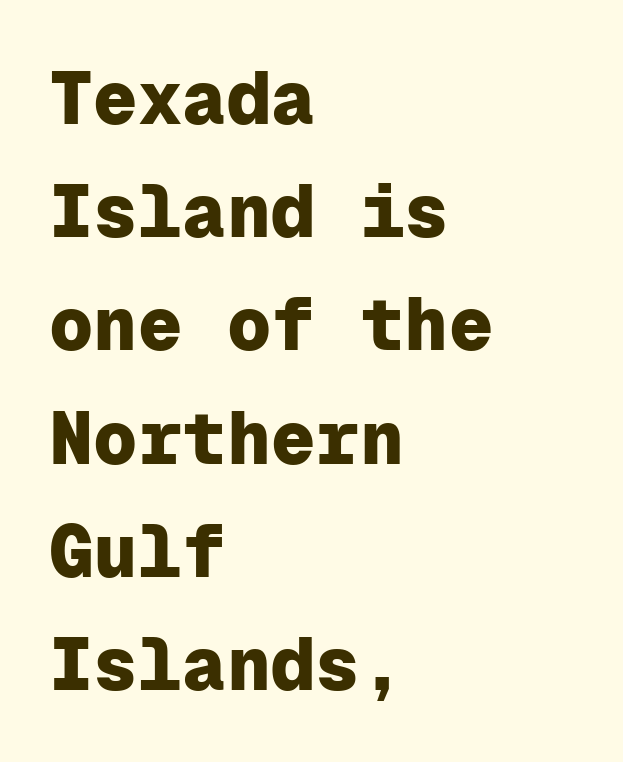
In terms of letterform style, serifs are entirely absent. The specimen omits any rule beneath the text block's lines. Note the uniform advance width — an 'i' takes as much space as an 'm'. As a designer I'd log this as weight 700, bold. Characters remain perfectly vertical along every line.
